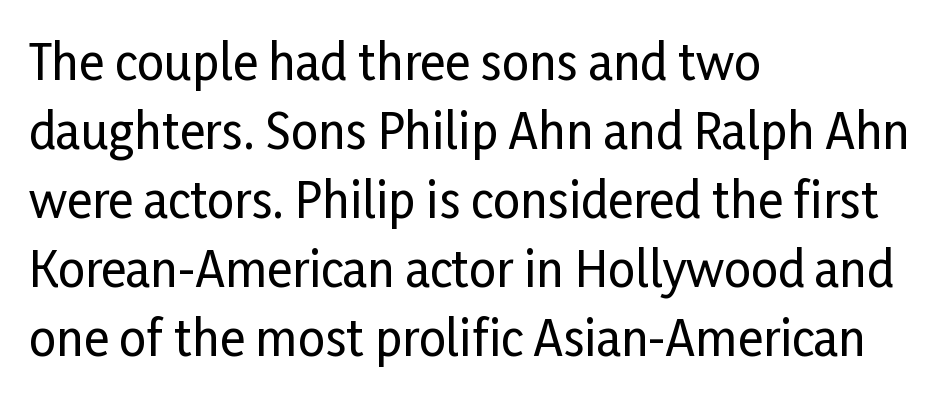
Q: Is the text italic (slanted)? A: No, it is upright.
Q: Is the typeface a serif or a sans-serif typeface? A: Sans-serif.
Q: Is the text underlined? A: No.
Q: How is the paragraph aligned? A: Left-aligned.
Q: Is the spacing between letters normal or unusually wide? A: Normal.
Q: Is the spacing between lines tight, normal or loose? A: Normal.
Q: Width (condensed, normal, or wide)? A: Condensed.
Q: Stroke contrast? A: Low.
Q: x-height? A: Medium.
Q: Monospaced? A: No.
